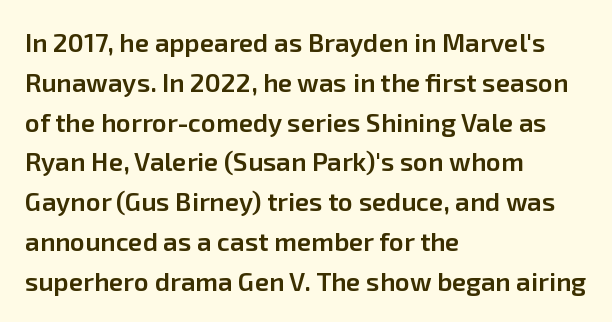
Q: Is the text bold? A: Semi-bold.
Q: Is the text italic (slanted)? A: No, it is upright.
Q: Is the text underlined? A: No.
Q: How is the paragraph aligned? A: Left-aligned.
Q: Is the spacing between letters normal or unusually wide? A: Normal.
Q: Is the spacing between lines tight, normal or loose? A: Normal.
